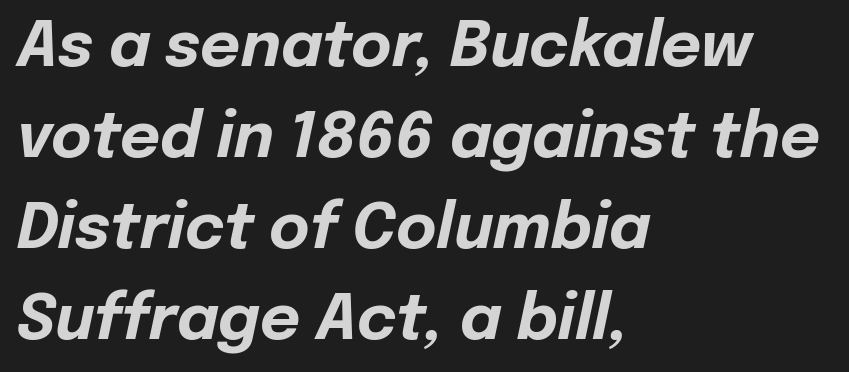
If you drew a ruler down the left edge, every line would touch it. This sample has the flowing, uneven cadence of proportional lettering. This is heavy type, rendered in bold. The letters are slanted; this is an italic face. Descenders are the only things crossing below the line. What's the leading like? Ordinary, nothing unusual.
